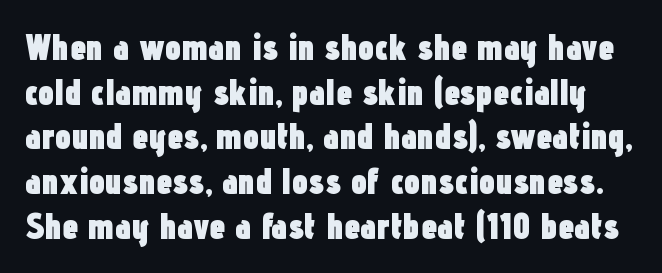
The image shows 36 px heavy, condensed sans-serif type, upright; set line spacing 1.24x, normal letter spacing, not underlined; low stroke contrast and a medium x-height.
